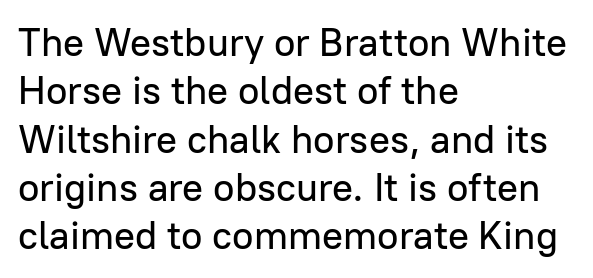
The image shows 39 px sans-serif type, upright; set left-aligned, line spacing 1.24x, normal letter spacing, not underlined; low stroke contrast and a medium x-height.
